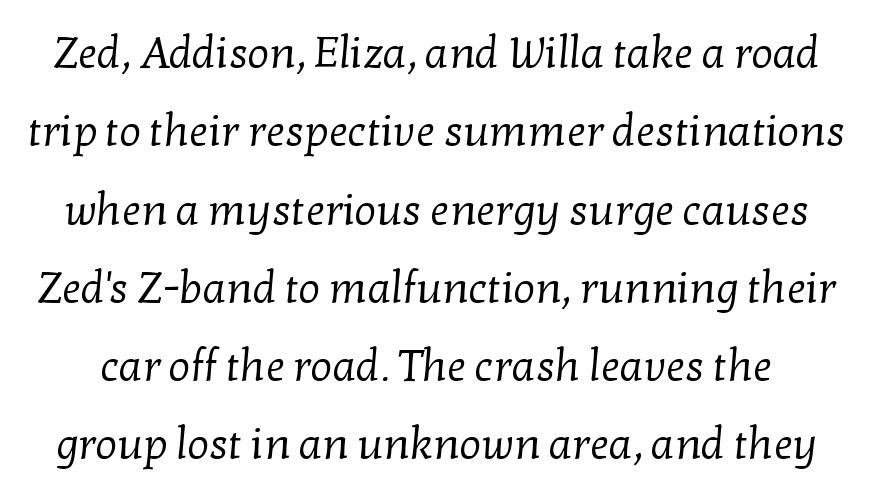
The image shows 43 px regular-weight serif type; set line spacing 1.82x, normal letter spacing, not underlined; low stroke contrast and a medium x-height.
